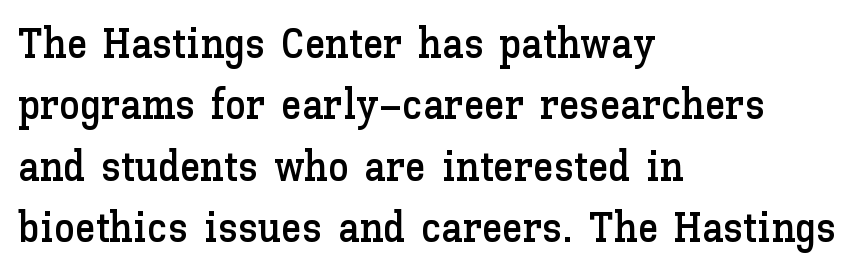
Q: Is the text italic (slanted)? A: No, it is upright.
Q: Is the text underlined? A: No.
Q: How is the paragraph aligned? A: Left-aligned.
Q: Is the spacing between letters normal or unusually wide? A: Normal.
Q: Is the spacing between lines tight, normal or loose? A: Normal.
Q: Width (condensed, normal, or wide)? A: Normal.
Q: Stroke contrast? A: Low.
Q: x-height? A: Medium.
Q: Monospaced? A: No.
